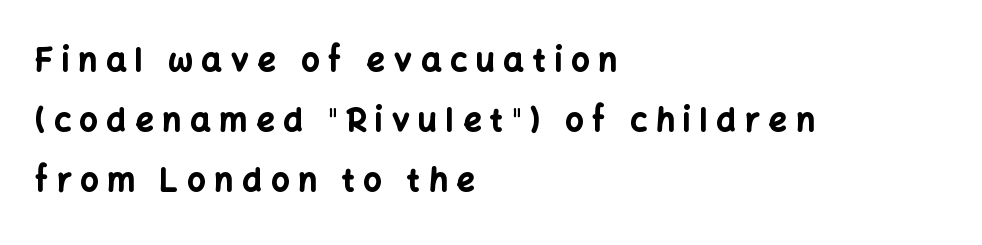
The image shows 32 px bold sans-serif type, upright; set left-aligned, line spacing 1.88x, unusually wide letter spacing (+0.28 em), not underlined; low stroke contrast and a medium x-height.
